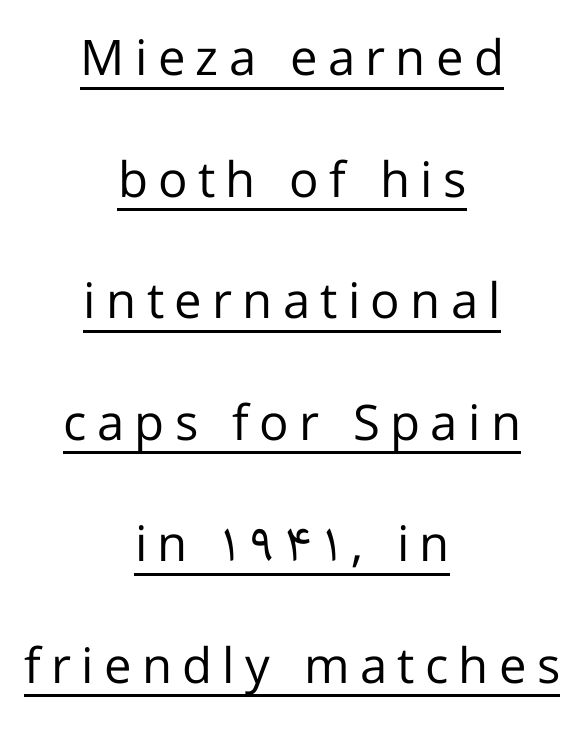
These lines are rendered in a variable-pitch font. A student would call this center alignment; a typographer would say set centered. On a weight scale, this lands at 450 or below. Serifs: no, the terminals of the letterforms are clean. Every character sits straight up, as roman type does.
